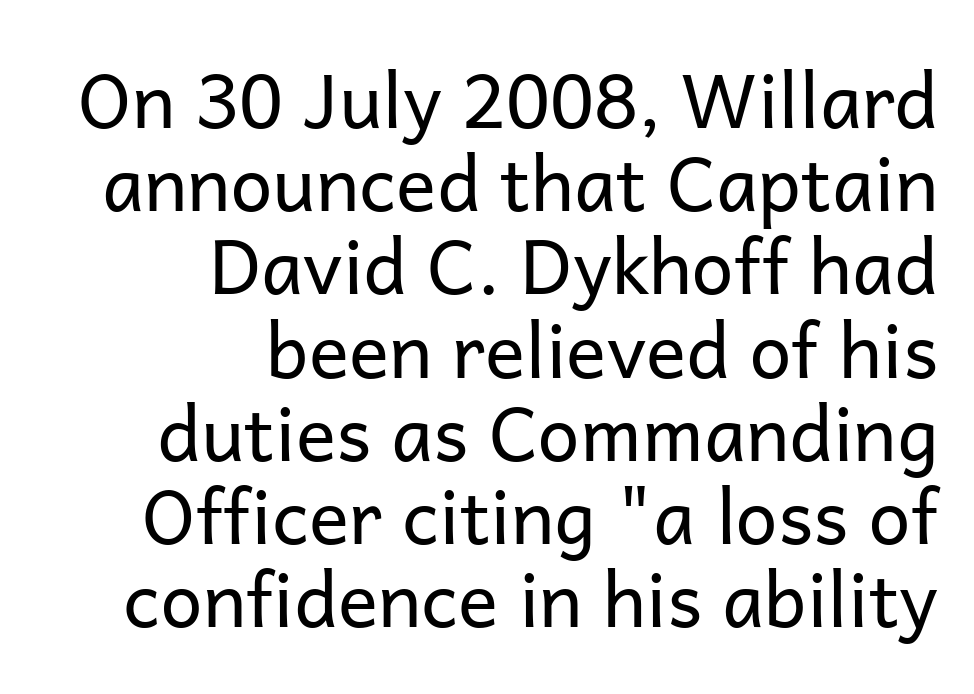
{"serif": "no", "italic": "no", "bold": "no", "weight": "regular", "width": "normal", "stroke_contrast": "low", "x_height": "medium", "monospaced": "no", "underline": "no", "align": "right", "line_spacing": "tight", "line_spacing_ratio": 1.11, "letter_spacing": "normal", "letter_spacing_em": 0.0, "glyph_px": 75}
